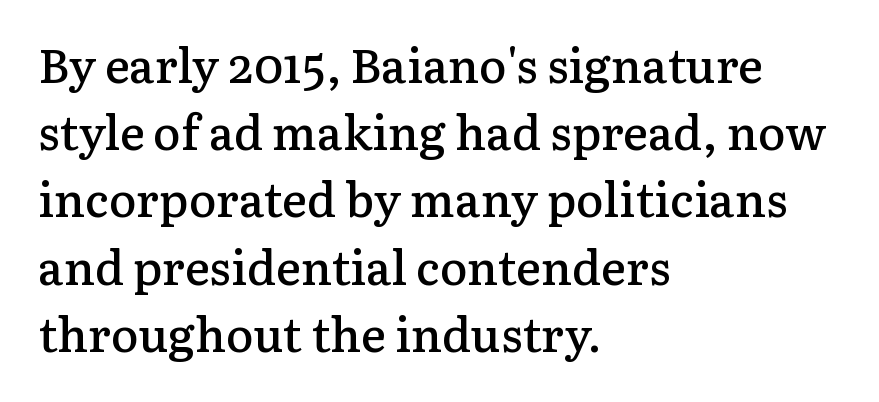
Just letters on the line, the space beneath them empty. The face used here is proportionally spaced, like ordinary book or web type. The letters stand upright; this is a roman face. How heavy is the stroke? Medium-heavy — a semibold, shy of bold. Spacing between characters is what you'd get straight out of the box. Caption: multi-line text, flush left, ragged right.
